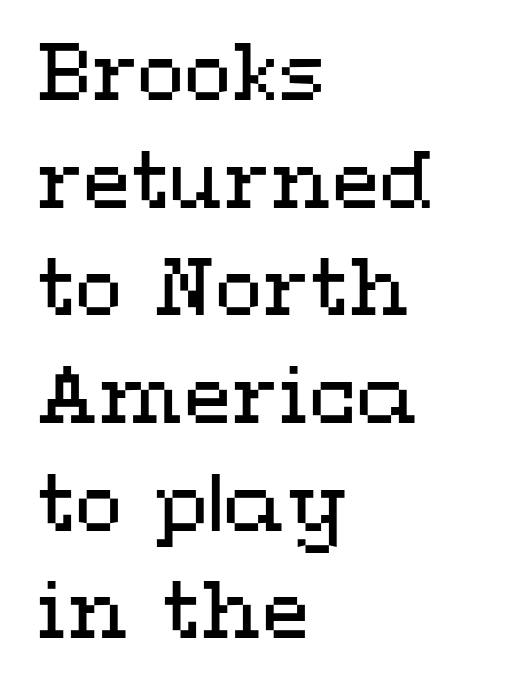
The image shows 78 px regular-weight, wide type, upright; set left-aligned, normal line spacing (1.38x), normal letter spacing, not underlined; medium stroke contrast and a medium x-height.
